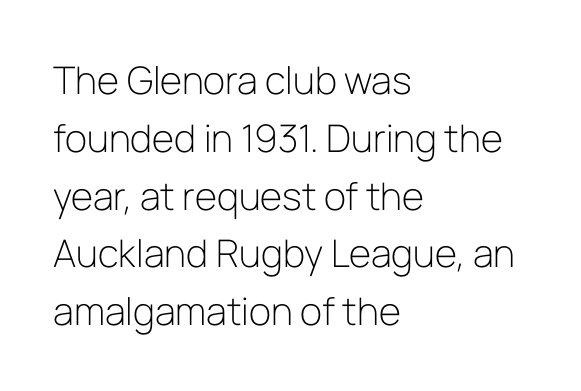
{"serif": "no", "italic": "no", "bold": "no", "weight": "light", "width": "normal", "stroke_contrast": "low", "x_height": "medium", "monospaced": "no", "underline": "no", "align": "left", "line_spacing": "normal", "line_spacing_ratio": 1.52, "letter_spacing": "normal", "letter_spacing_em": 0.0, "glyph_px": 38}
